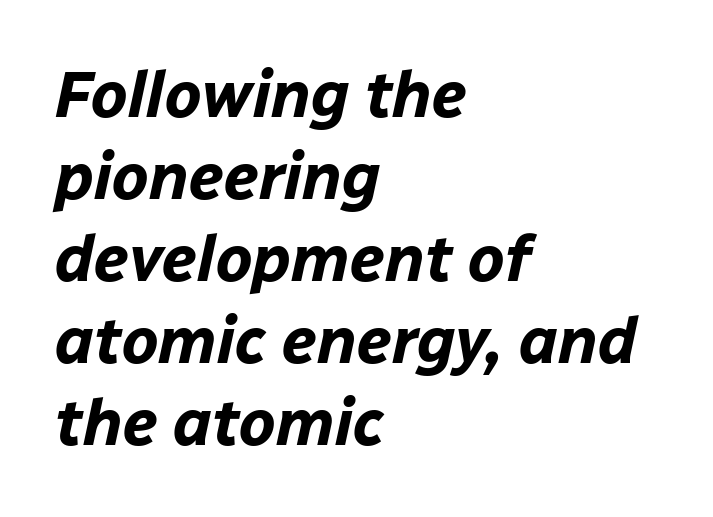
The image shows 65 px bold type, italic (leaning right); set left-aligned, normal line spacing (1.26x), normal letter spacing, not underlined; low stroke contrast and a medium x-height.
